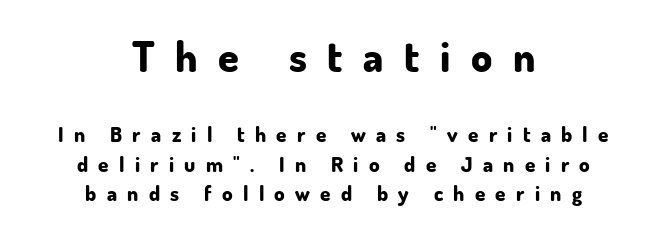
The image shows 42 px bold sans-serif type, upright; set centered, normal line spacing (1.4x), unusually wide letter spacing (+0.49 em), not underlined; the first (top) block is 2.0x larger; low stroke contrast and a small x-height.
